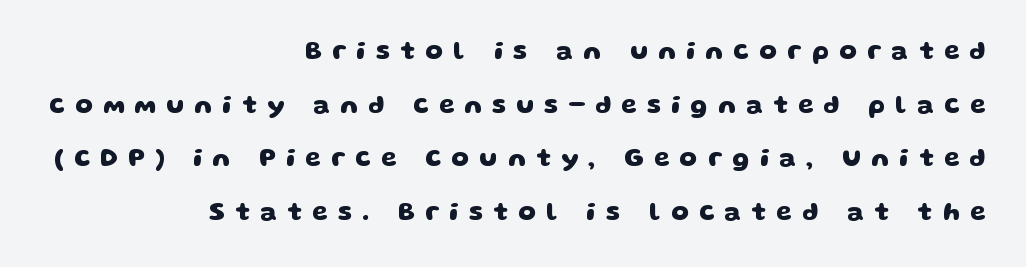
Q: Is the text bold? A: Yes.
Q: Is the text underlined? A: No.
Q: How is the paragraph aligned? A: Right-aligned.
Q: Is the spacing between letters normal or unusually wide? A: Unusually wide.
Q: Is the spacing between lines tight, normal or loose? A: Loose.
